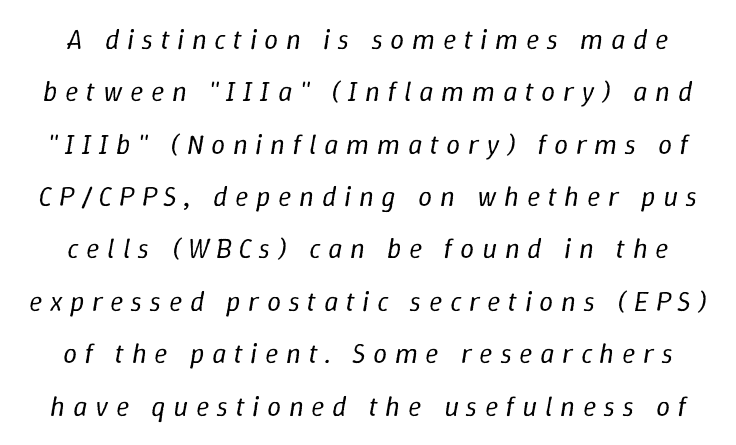
Glance below the letters and you will spot only blank space. The letters are spread apart with noticeably loose tracking. Stems here are at most as thick as an everyday book face. The font's italic variant was chosen for this text.
